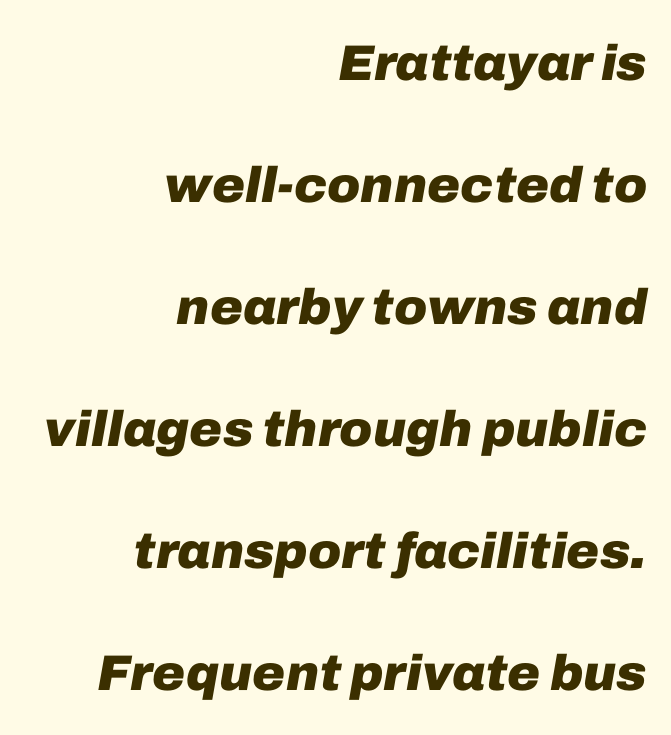
These lines stack with their right ends in a neat column. Is there much room between lines? Yes — plenty of vertical air separates them. This is oblique type, the kind used for emphasis or titles. The face used here is proportionally spaced, like ordinary book or web type. Its strokes are broad and dark, the hallmark of bold type.
